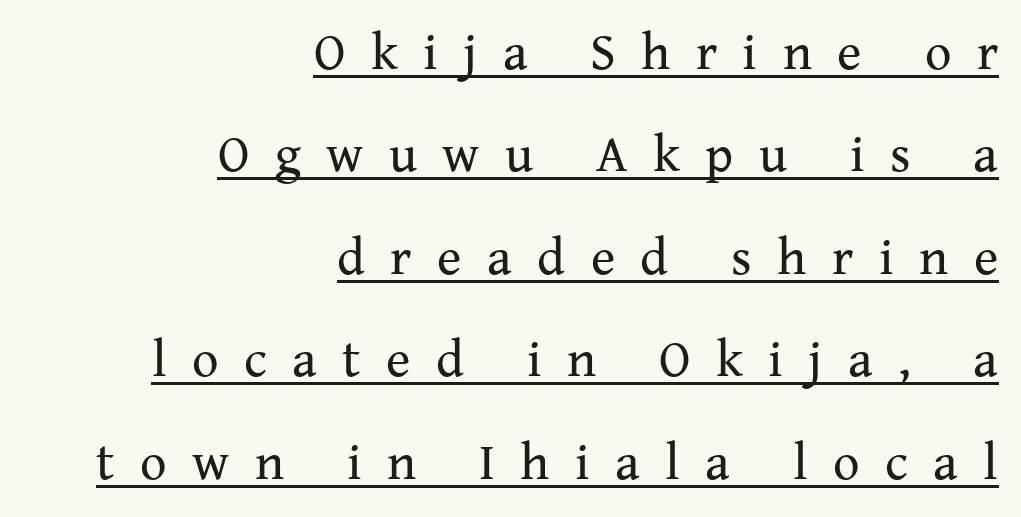
The line texture is sparse and dotted thanks to wide tracking. Check where the strokes stop: tiny serifs finish them off. The letters look calm and open, with moderate or lighter stems. Notice how the passage keeps a crisp vertical edge on the right only.
